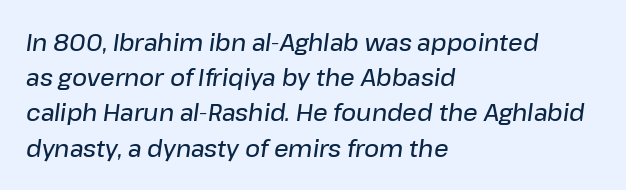
Q: Is the text bold? A: Semi-bold.
Q: Is the text italic (slanted)? A: Yes, it leans right by about 8 degrees.
Q: Is the text underlined? A: No.
Q: How is the paragraph aligned? A: Left-aligned.
Q: Is the spacing between letters normal or unusually wide? A: Normal.
Q: Is the spacing between lines tight, normal or loose? A: Normal.
